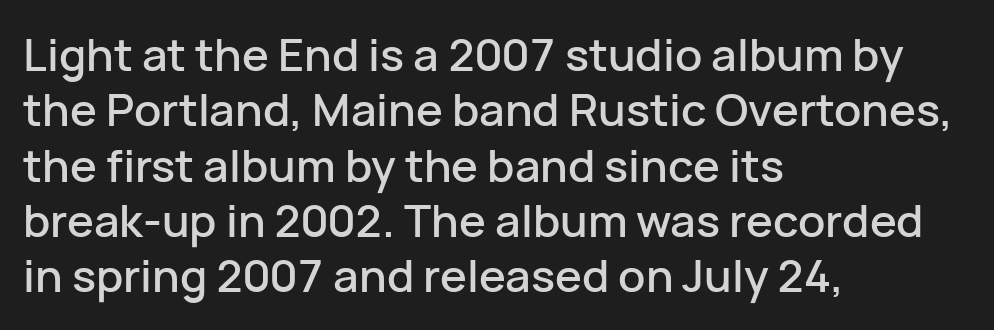
The image shows 45 px sans-serif type, upright; set left-aligned, line spacing 1.23x, normal letter spacing, not underlined; low stroke contrast and a medium x-height.
